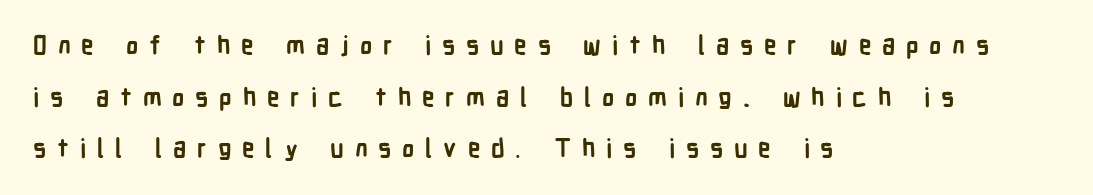
{"italic": "no", "bold": "yes", "underline": "no", "align": "left", "line_spacing": "loose", "line_spacing_ratio": 2.07, "letter_spacing": "wide", "letter_spacing_em": 0.43, "glyph_px": 25}
